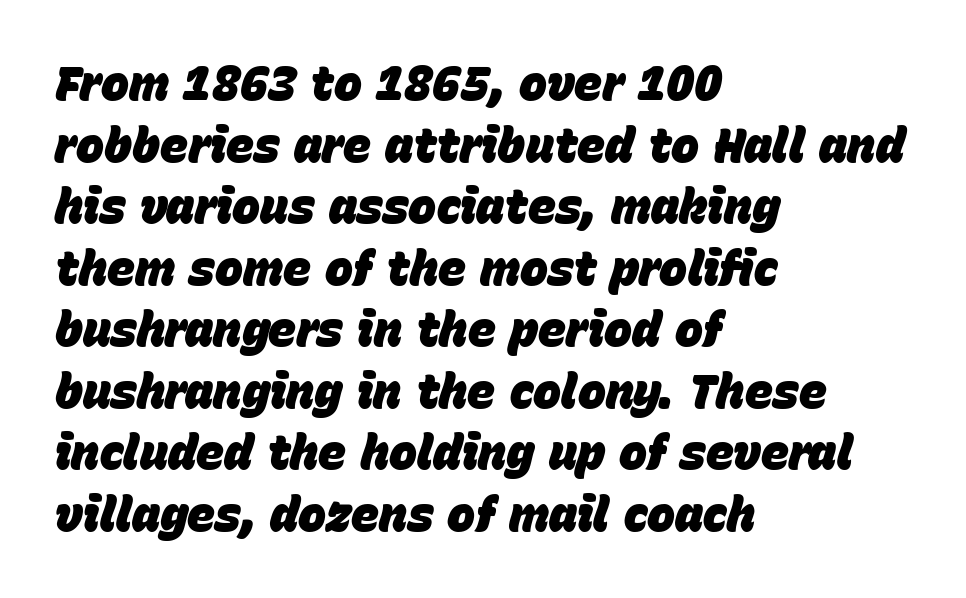
Tracking value appears to be zero — textbook default spacing. A bare baseline throughout the passage. Quick note: italic. Line starts are locked; line ends wander. Weight check: bold — yes, fully.
